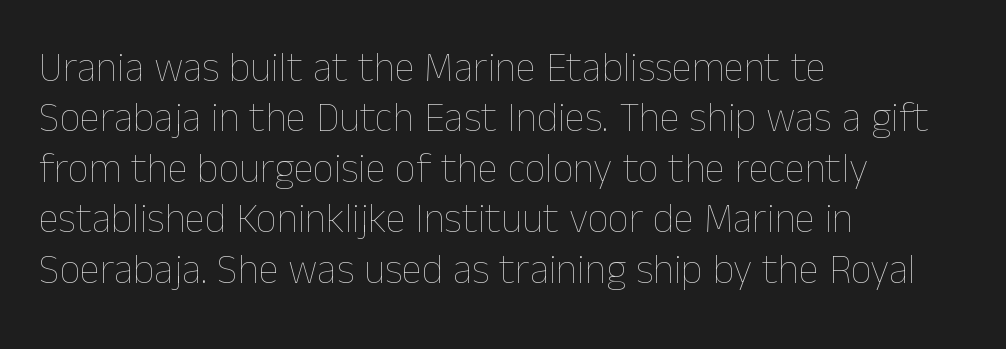
Q: Is the text bold? A: No.
Q: Is the text italic (slanted)? A: No, it is upright.
Q: Is the text underlined? A: No.
Q: How is the paragraph aligned? A: Left-aligned.
Q: Is the spacing between letters normal or unusually wide? A: Normal.
Q: Width (condensed, normal, or wide)? A: Normal.
Q: Stroke contrast? A: Low.
Q: x-height? A: Medium.
Q: Monospaced? A: No.
